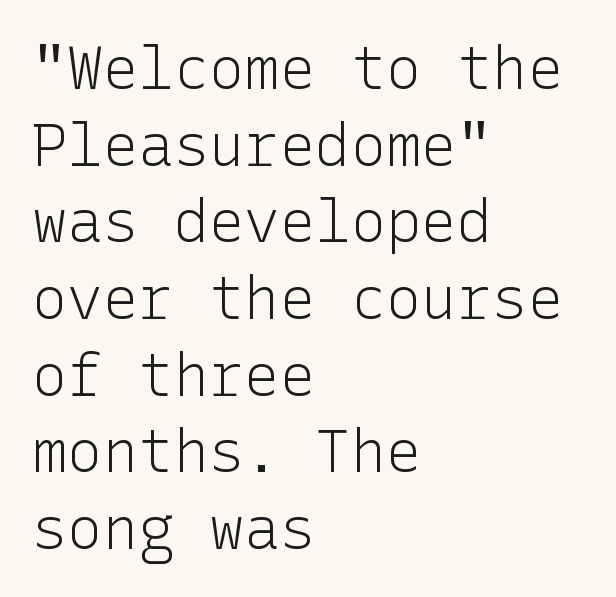
The type sits square on the baseline with zero lean. Any mark beneath the type? The region is blank. The typesetter chose a ragged-right arrangement here. Whoever set this chose a conventional vertical rhythm.
